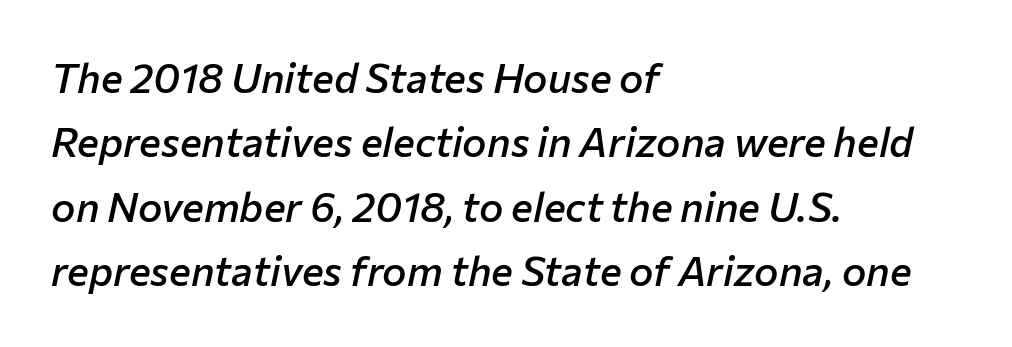
{"italic": "yes", "lean": "right", "slant_degrees": 12, "bold": "semi", "weight": "semibold", "width": "normal", "stroke_contrast": "low", "x_height": "medium", "monospaced": "no", "underline": "no", "align": "left", "line_spacing": "normal", "line_spacing_ratio": 1.57, "letter_spacing": "normal", "letter_spacing_em": 0.0, "glyph_px": 41}
